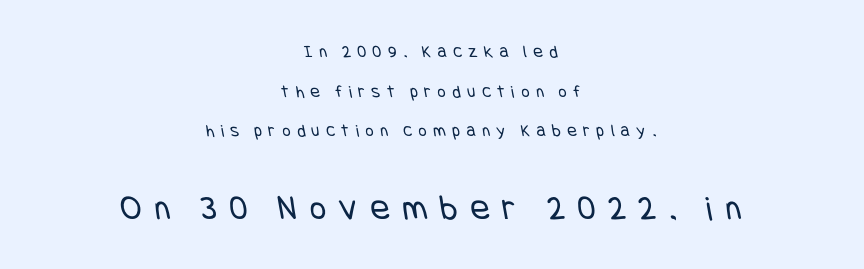
Between these two stacked blocks, the lower one wins on size. Airy leading. Regarding serifs, this sample does without them. What stands out about the letter spacing? Its width — letters are far apart. No letter is thick-stroked: the sample isn't bold.
